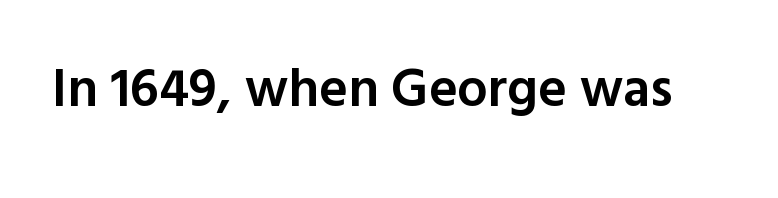
The image shows 54 px semibold sans-serif type, upright; set normal letter spacing, not underlined; a medium x-height.
